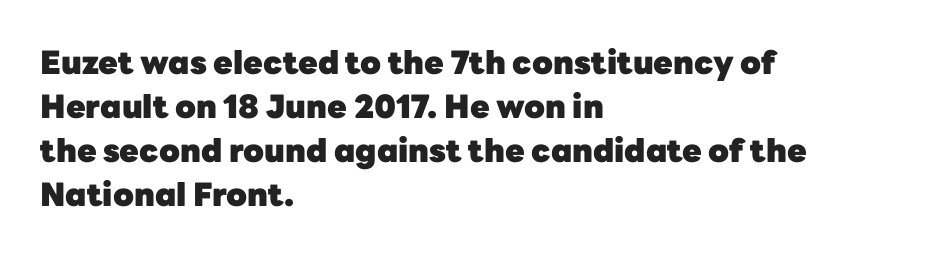
Notice how thick the strokes are: this is what a full bold looks like. What stands out about the letter spacing? Nothing — it is the standard amount. The typeface chosen for these lines omits serifs. The lettering holds an erect, upright posture throughout. Visually the block forms a straight wall on the left and a jagged coastline on the right.
